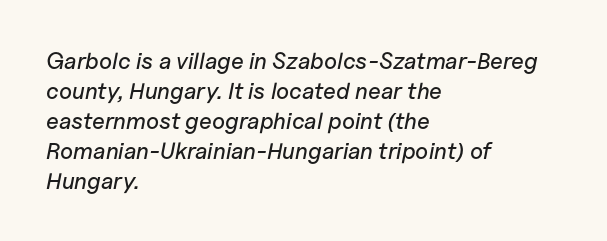
Successive baselines arrive at the customary interval. Unmarked baselines from the first word to the last. No extra tracking has been applied to these lines. Horizontal alignment here is leftward, the default for most running prose. Characters are canted at an angle relative to the baseline's perpendicular.
